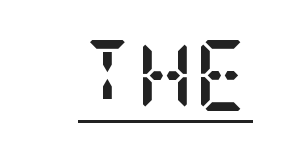
Q: Is the text bold? A: Yes.
Q: Is the text italic (slanted)? A: No, it is upright.
Q: Is the typeface a serif or a sans-serif typeface? A: Serif.
Q: Is the text underlined? A: Yes.
Q: Is the spacing between letters normal or unusually wide? A: Normal.
Q: Width (condensed, normal, or wide)? A: Condensed.
Q: Stroke contrast? A: Low.
Q: x-height? A: Large.
